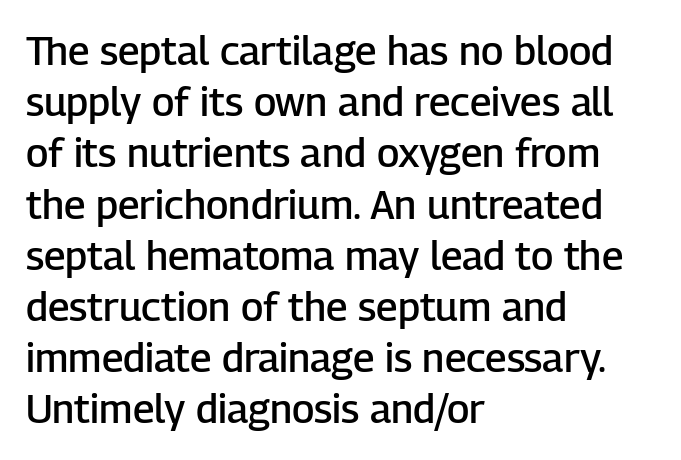
{"serif": "no", "italic": "no", "bold": "semi", "weight": "semibold", "width": "normal", "stroke_contrast": "low", "x_height": "medium", "monospaced": "no", "underline": "no", "align": "left", "line_spacing": "normal", "line_spacing_ratio": 1.28, "letter_spacing": "normal", "letter_spacing_em": 0.0, "glyph_px": 40}
